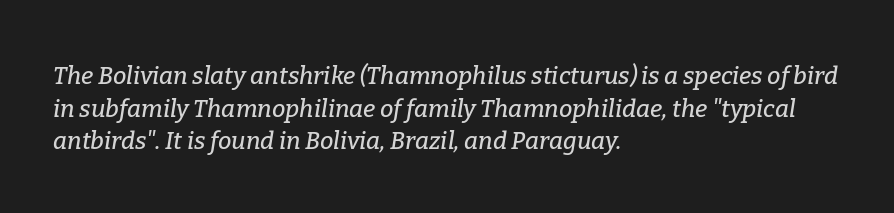
Compared with typical body copy, the letter spacing here is the same. Rendered with sloped, italic letterforms. Short and long lines alike share a common starting point at left. The space directly below the letters is spotless. The line-height multiplier appears to be the usual default.
